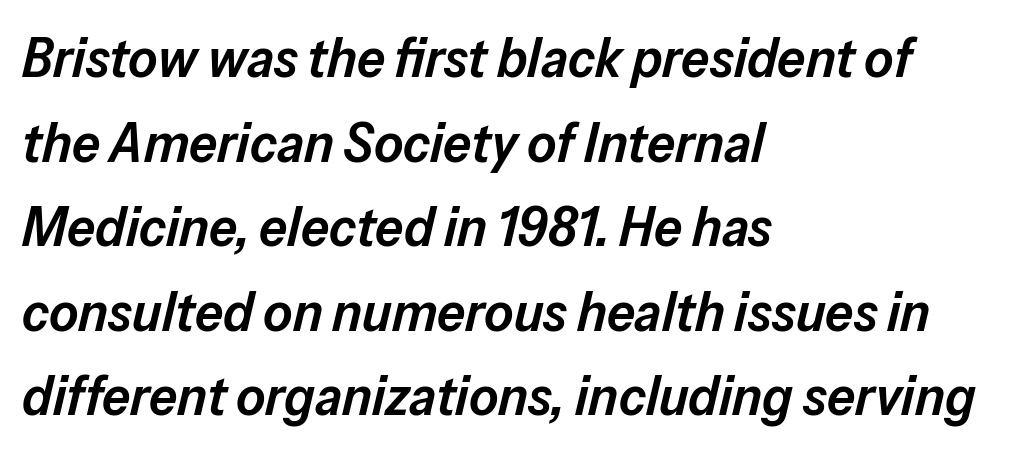
{"italic": "yes", "lean": "right", "slant_degrees": 13, "bold": "semi", "weight": "semibold", "width": "normal", "stroke_contrast": "low", "x_height": "medium", "monospaced": "no", "underline": "no", "align": "left", "line_spacing": "normal", "line_spacing_ratio": 1.51, "letter_spacing": "normal", "letter_spacing_em": 0.0, "glyph_px": 56}
